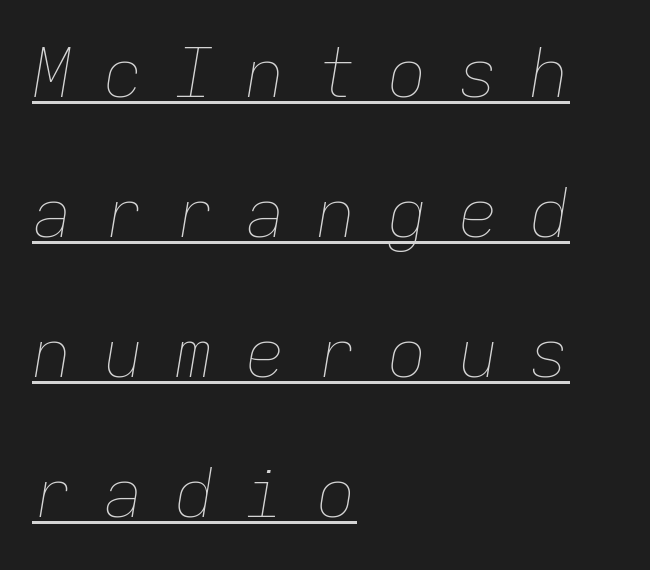
Interline gaps are noticeably wide in this sample. Do the characters align in a grid? Yes, the font is monospaced. Caption: expanded tracking, letters set apart. Line starts are locked; line ends wander. What decoration does the sample have? An underline.
